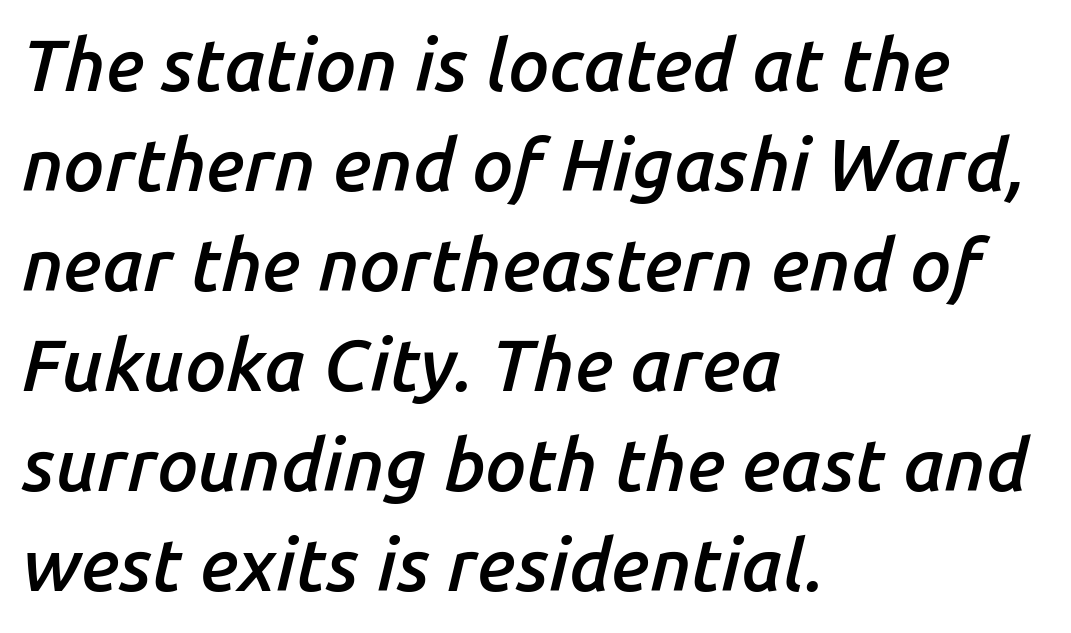
Q: Is the text bold? A: Semi-bold.
Q: Is the text italic (slanted)? A: Yes, it leans right by about 14 degrees.
Q: Is the text underlined? A: No.
Q: How is the paragraph aligned? A: Left-aligned.
Q: Is the spacing between letters normal or unusually wide? A: Normal.
Q: Is the spacing between lines tight, normal or loose? A: Normal.
Q: Width (condensed, normal, or wide)? A: Normal.
Q: Stroke contrast? A: Low.
Q: x-height? A: Medium.
Q: Monospaced? A: No.
